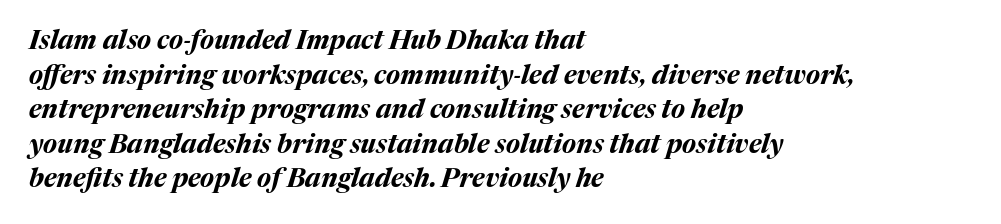
{"italic": "yes", "lean": "right", "slant_degrees": 17, "bold": "yes", "underline": "no", "align": "left", "line_spacing": "normal", "line_spacing_ratio": 1.33, "letter_spacing": "normal", "letter_spacing_em": 0.0, "glyph_px": 26}
